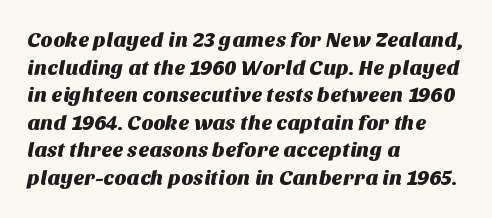
Q: Is the text underlined? A: No.
Q: How is the paragraph aligned? A: Left-aligned.
Q: Is the spacing between letters normal or unusually wide? A: Normal.
Q: Is the spacing between lines tight, normal or loose? A: Normal.
